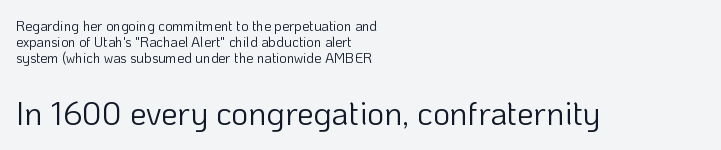
{"serif": "no", "italic": "no", "bold": "no", "weight": "light", "width": "normal", "stroke_contrast": "low", "x_height": "medium", "monospaced": "no", "underline": "no", "align": "left", "line_spacing": "tight", "line_spacing_ratio": 1.13, "letter_spacing": "normal", "letter_spacing_em": 0.0, "larger_block": "second", "size_ratio": 2.36, "glyph_px": 33}
